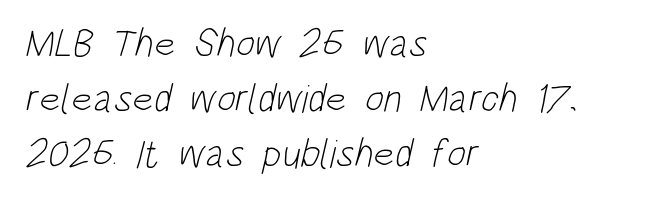
{"serif": "no", "bold": "no", "weight": "light", "width": "condensed", "stroke_contrast": "low", "x_height": "large", "monospaced": "no", "underline": "no", "align": "left", "line_spacing": "normal", "line_spacing_ratio": 1.38, "letter_spacing": "normal", "letter_spacing_em": 0.0, "glyph_px": 40}
